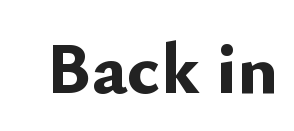
{"serif": "no", "italic": "no", "bold": "yes", "weight": "bold", "width": "normal", "stroke_contrast": "low", "x_height": "small", "monospaced": "no", "underline": "no", "letter_spacing": "normal", "letter_spacing_em": 0.0, "glyph_px": 73}
